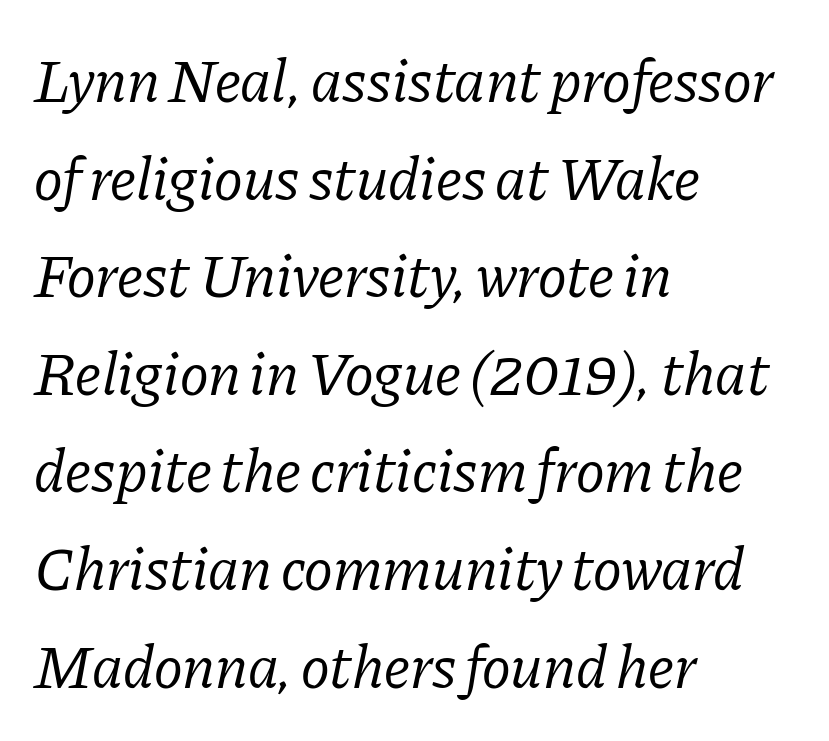
The image shows 61 px regular-weight serif type, italic (leaning right); set left-aligned, normal line spacing (1.6x), normal letter spacing, not underlined; low stroke contrast and a medium x-height.
